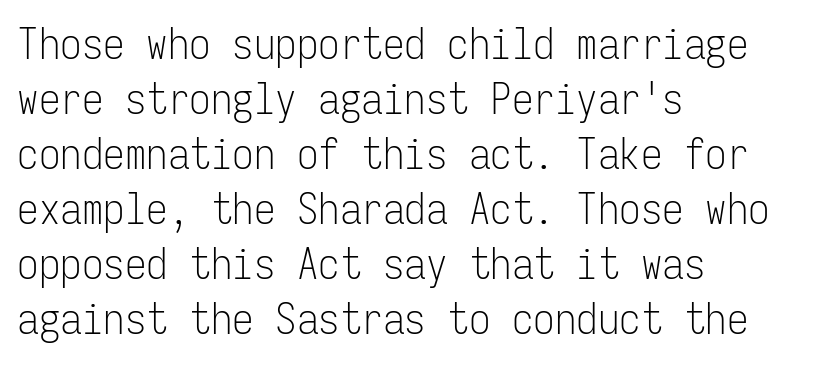
The typesetter chose a ragged-right arrangement here. The face used here is monospaced, like something from a code editor. The glyphs are unaccompanied by any horizontal stroke below them. Posture: upright roman. Line spacing here is normal.
